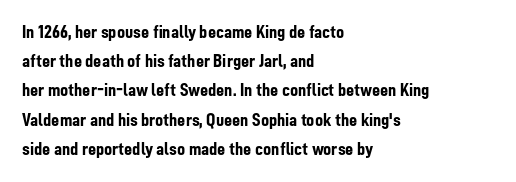
Q: Is the text bold? A: Yes.
Q: Is the text italic (slanted)? A: No, it is upright.
Q: Is the text underlined? A: No.
Q: How is the paragraph aligned? A: Left-aligned.
Q: Is the spacing between letters normal or unusually wide? A: Normal.
Q: Is the spacing between lines tight, normal or loose? A: Normal.
